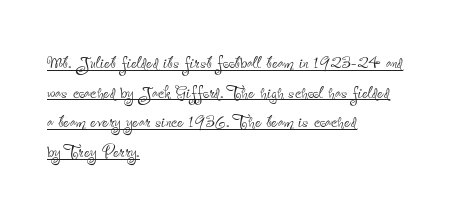
{"bold": "no", "underline": "yes", "align": "left", "line_spacing": "normal", "line_spacing_ratio": 1.35, "letter_spacing": "normal", "letter_spacing_em": 0.0, "glyph_px": 22}
